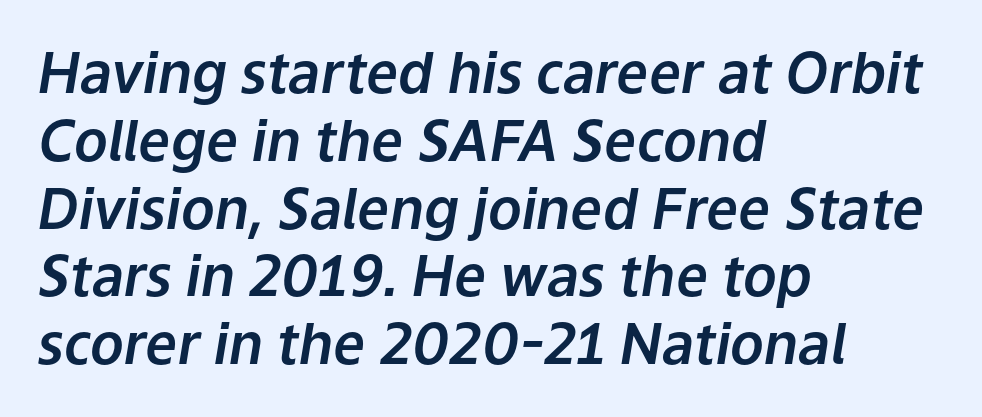
{"italic": "yes", "lean": "right", "slant_degrees": 9, "width": "normal", "stroke_contrast": "low", "x_height": "medium", "monospaced": "no", "underline": "no", "align": "left", "line_spacing_ratio": 1.21, "letter_spacing": "normal", "letter_spacing_em": 0.0, "glyph_px": 56}
